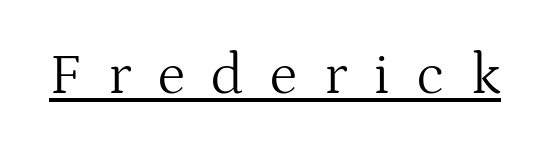
These lines have a slow, spaced-out rhythm from letter to letter. Character widths vary here, with narrow letters taking less room than wide ones. To sum up the face: it has serifs. Stems here are at most as thick as an everyday book face. Unlike italic type, these characters show no tilt at all.
